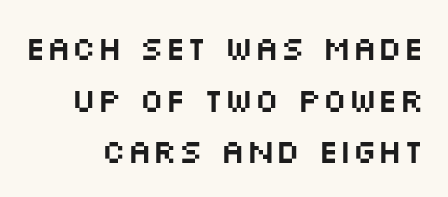
Every stem runs plumb, perpendicular to the baseline. These lines are composed in type without serifs. Does extra space separate the letters? No, they use regular spacing. Leading matches the norm, producing a regular column.
